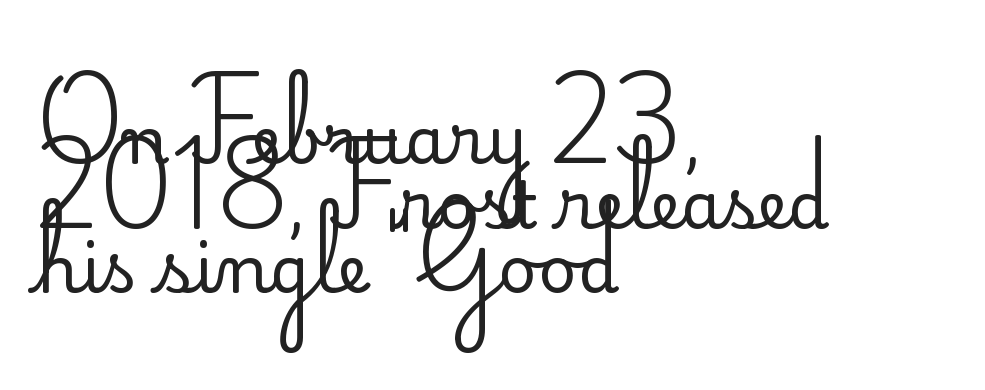
{"serif": "no", "italic": "no", "bold": "no", "weight": "regular", "width": "normal", "stroke_contrast": "low", "x_height": "small", "monospaced": "no", "underline": "no", "align": "left", "line_spacing": "tight", "line_spacing_ratio": 0.98, "letter_spacing": "normal", "letter_spacing_em": 0.0, "glyph_px": 66}
